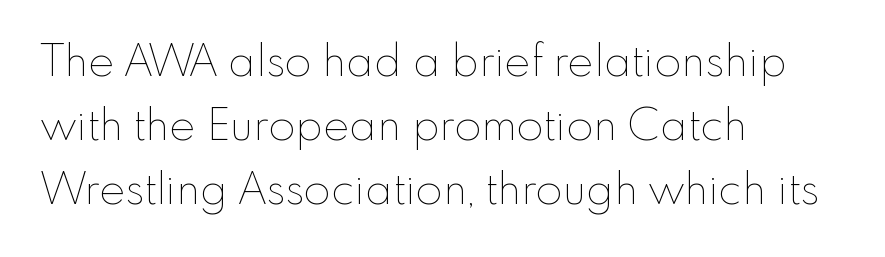
Notice how the stems are strictly vertical — no italics here. The letters sit at their default tracking, neither squeezed nor spread. Varying glyph widths throughout — classic text-font behaviour. Vertical stems look standard width or narrower in stroke. The designer left line spacing at the default. Has an underline been added? It has not.
